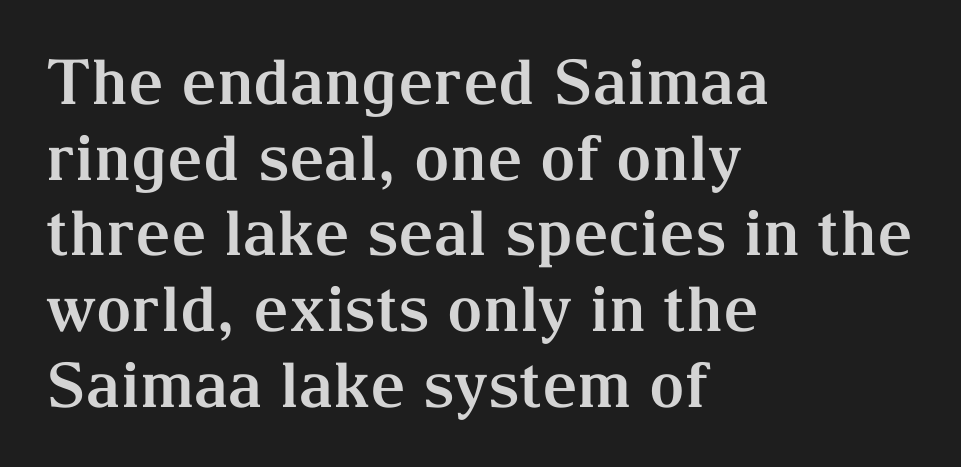
{"serif": "yes", "italic": "no", "bold": "yes", "weight": "bold", "width": "normal", "stroke_contrast": "medium", "x_height": "medium", "monospaced": "no", "underline": "no", "align": "left", "line_spacing_ratio": 1.22, "letter_spacing": "normal", "letter_spacing_em": 0.0, "glyph_px": 62}
